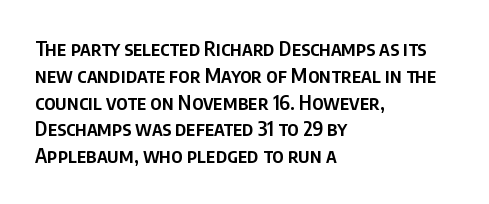
Q: Is the text bold? A: Semi-bold.
Q: Is the text italic (slanted)? A: No, it is upright.
Q: Is the text underlined? A: No.
Q: How is the paragraph aligned? A: Left-aligned.
Q: Is the spacing between letters normal or unusually wide? A: Normal.
Q: Is the spacing between lines tight, normal or loose? A: Normal.
